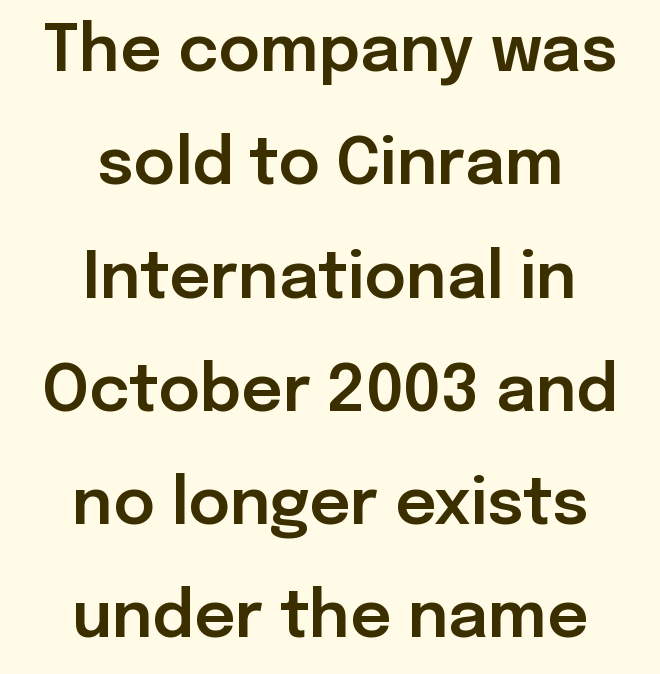
The image shows 64 px sans-serif type, upright; set centered, line spacing 1.77x, normal letter spacing, not underlined; low stroke contrast and a medium x-height.
